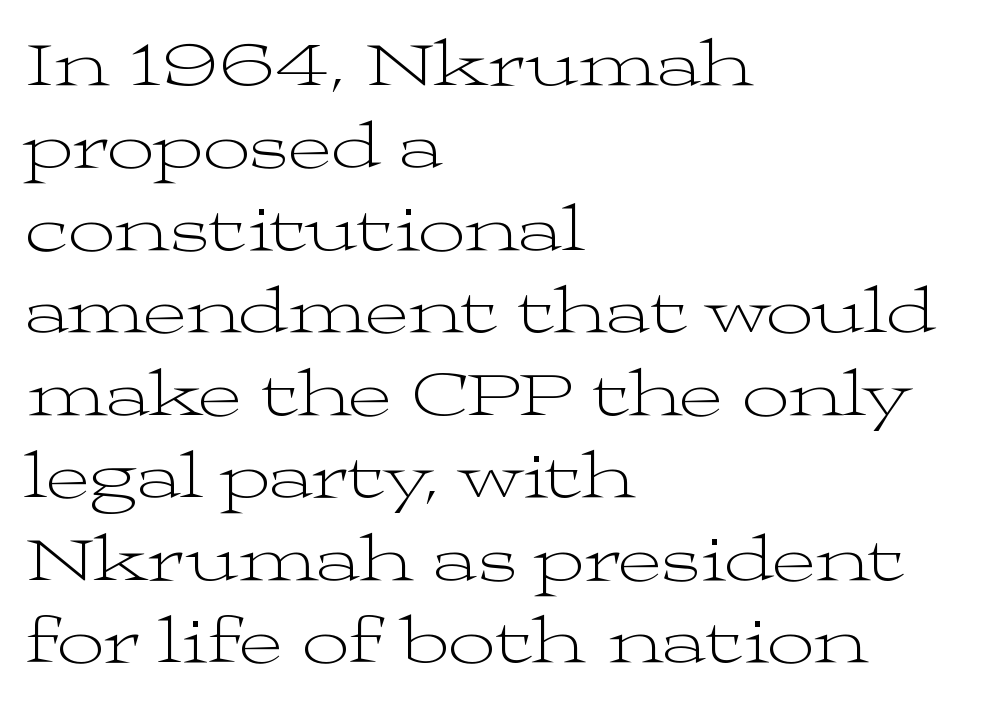
{"serif": "yes", "italic": "no", "bold": "no", "weight": "light", "width": "wide", "stroke_contrast": "medium", "x_height": "medium", "monospaced": "no", "underline": "no", "align": "left", "line_spacing": "normal", "line_spacing_ratio": 1.25, "letter_spacing": "normal", "letter_spacing_em": 0.0, "glyph_px": 66}
